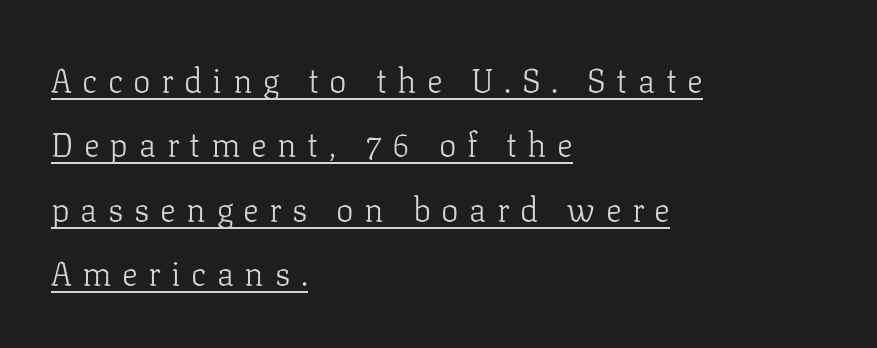
The image shows 33 px light serif type, upright; set left-aligned, loose line spacing (1.95x), unusually wide letter spacing (+0.32 em), underlined; low stroke contrast and a medium x-height.
